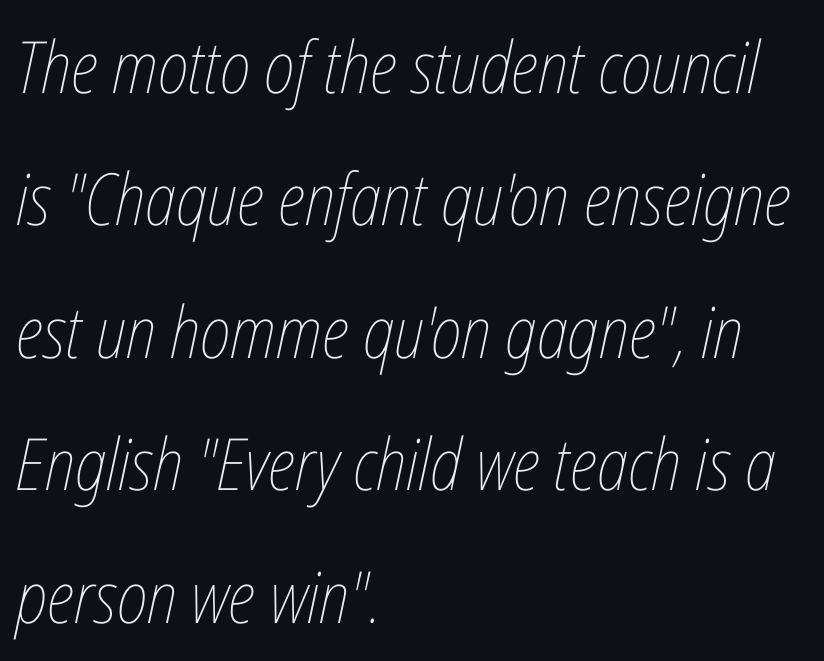
The image shows 72 px thin, condensed type, italic (leaning right); set left-aligned, line spacing 1.84x, normal letter spacing, not underlined; low stroke contrast and a medium x-height.
